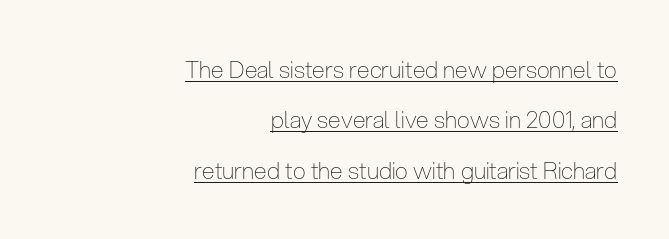
Q: Is the text bold? A: No.
Q: Is the text italic (slanted)? A: No, it is upright.
Q: Is the text underlined? A: Yes.
Q: How is the paragraph aligned? A: Right-aligned.
Q: Is the spacing between letters normal or unusually wide? A: Normal.
Q: Is the spacing between lines tight, normal or loose? A: Loose.
